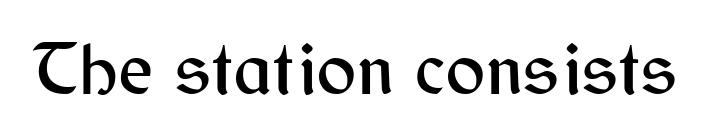
The image shows 75 px sans-serif type, upright; set normal letter spacing, not underlined; medium stroke contrast and a medium x-height.
